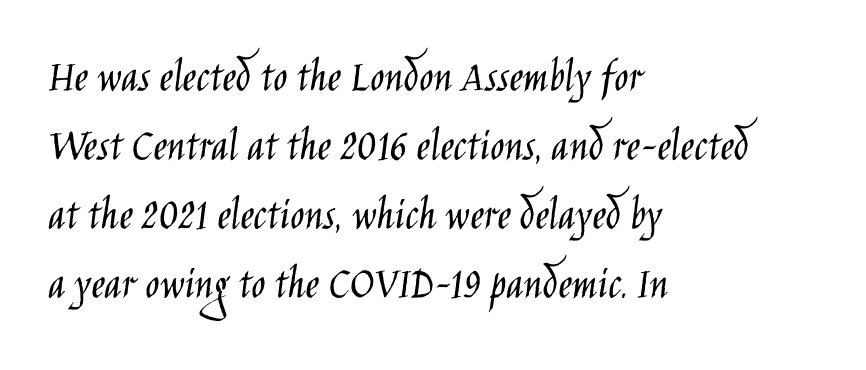
Q: Is the text bold? A: No.
Q: Is the text italic (slanted)? A: Yes.
Q: Is the typeface a serif or a sans-serif typeface? A: Sans-serif.
Q: Is the text underlined? A: No.
Q: How is the paragraph aligned? A: Left-aligned.
Q: Is the spacing between letters normal or unusually wide? A: Normal.
Q: Is the spacing between lines tight, normal or loose? A: Normal.
Q: Width (condensed, normal, or wide)? A: Condensed.
Q: Stroke contrast? A: Low.
Q: x-height? A: Large.
Q: Monospaced? A: No.
